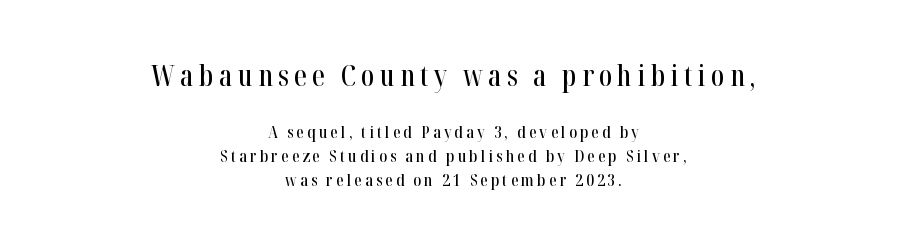
The letters stand upright; this is a roman face. Looks like regular typesetting: each glyph gets only the width it needs. The composition opens big and finishes small. Neither beginnings nor endings align; midpoints do.
